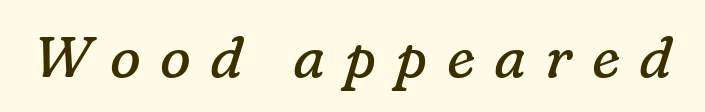
The image shows 58 px regular-weight serif type, italic (leaning right); set unusually wide letter spacing (+0.33 em), not underlined; low stroke contrast and a medium x-height.
